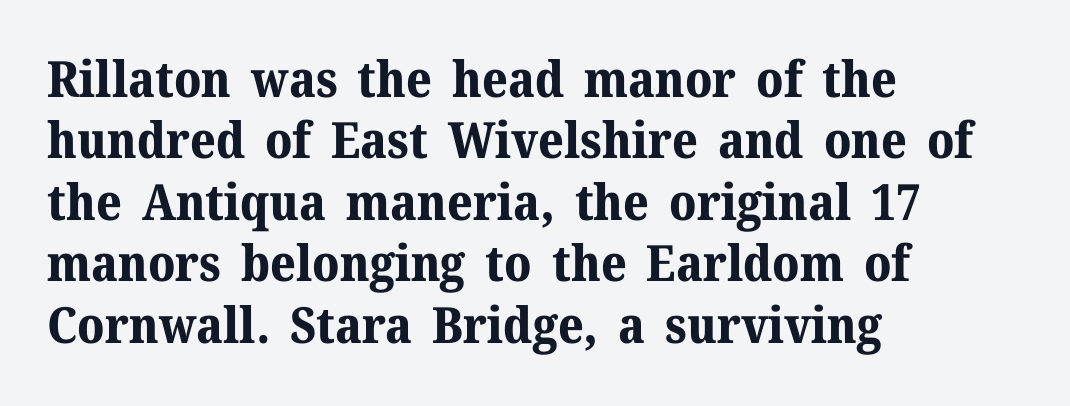
Q: Is the text bold? A: Yes.
Q: Is the text italic (slanted)? A: No, it is upright.
Q: Is the typeface a serif or a sans-serif typeface? A: Serif.
Q: Is the text underlined? A: No.
Q: How is the paragraph aligned? A: Left-aligned.
Q: Is the spacing between letters normal or unusually wide? A: Normal.
Q: Width (condensed, normal, or wide)? A: Normal.
Q: Stroke contrast? A: Medium.
Q: x-height? A: Medium.
Q: Monospaced? A: No.
